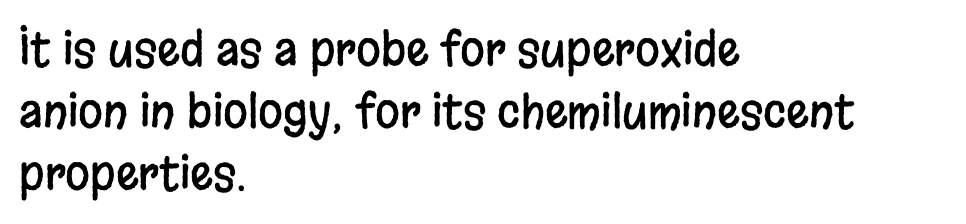
The image shows 45 px condensed sans-serif type, upright; set left-aligned, normal line spacing (1.38x), normal letter spacing, not underlined; low stroke contrast and a large x-height.
